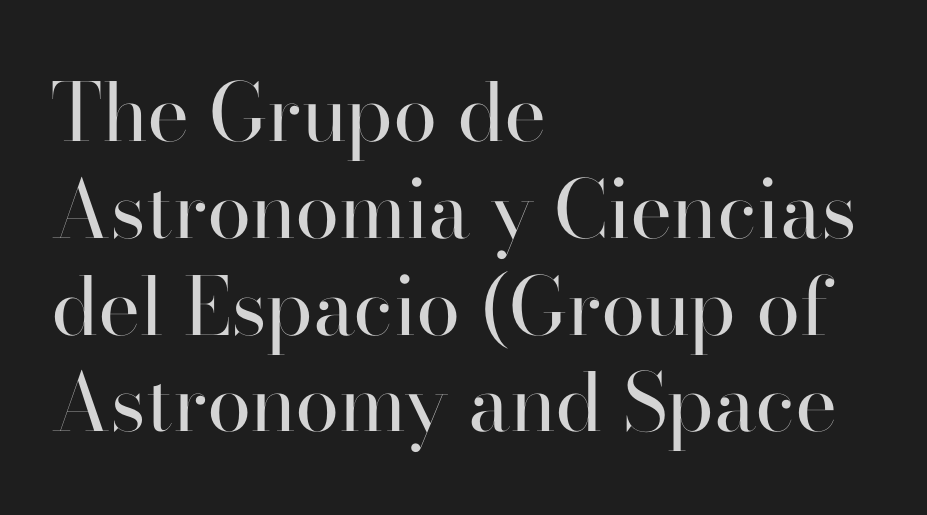
Q: Is the text bold? A: No.
Q: Is the text italic (slanted)? A: No, it is upright.
Q: Is the typeface a serif or a sans-serif typeface? A: Serif.
Q: Is the text underlined? A: No.
Q: How is the paragraph aligned? A: Left-aligned.
Q: Is the spacing between letters normal or unusually wide? A: Normal.
Q: Width (condensed, normal, or wide)? A: Normal.
Q: Stroke contrast? A: High.
Q: x-height? A: Small.
Q: Monospaced? A: No.
